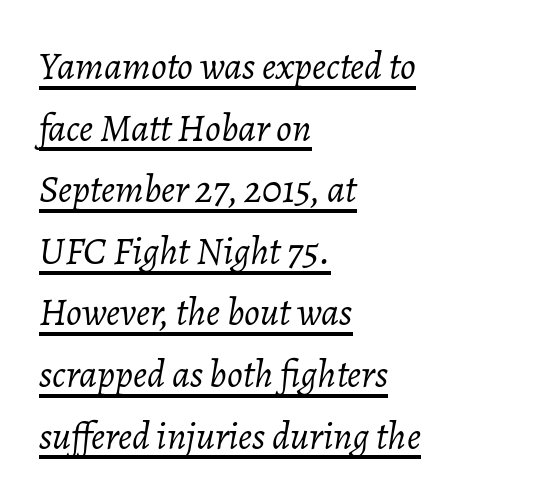
A classic flush-left, rag-right setting is used for this passage. This sample keeps an unexceptional amount of space between lines. The face used here is proportionally spaced, like ordinary book or web type. The passage shown has conventional tracking throughout. The typography opts for an oblique posture over an upright one.
